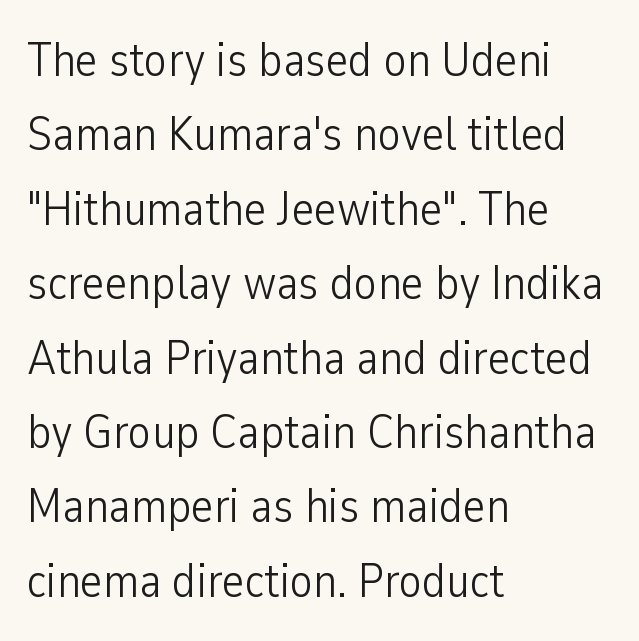
The image shows 48 px light, condensed sans-serif type, upright; set left-aligned, normal line spacing (1.55x), normal letter spacing, not underlined; low stroke contrast and a medium x-height.
